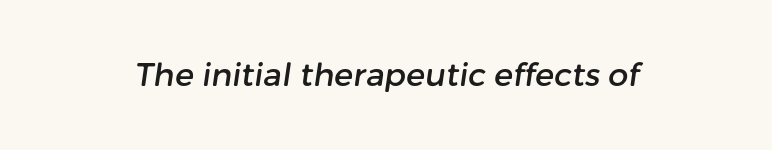
The image shows 32 px sans-serif type; set normal letter spacing, not underlined; low stroke contrast and a medium x-height.
